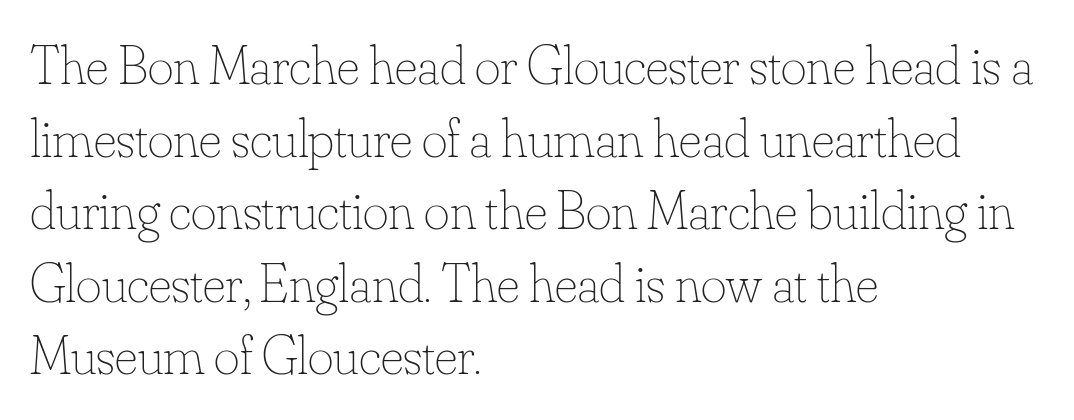
{"italic": "no", "bold": "no", "weight": "thin", "width": "normal", "stroke_contrast": "low", "x_height": "small", "monospaced": "no", "underline": "no", "align": "left", "line_spacing": "normal", "line_spacing_ratio": 1.32, "letter_spacing": "normal", "letter_spacing_em": 0.0, "glyph_px": 55}
